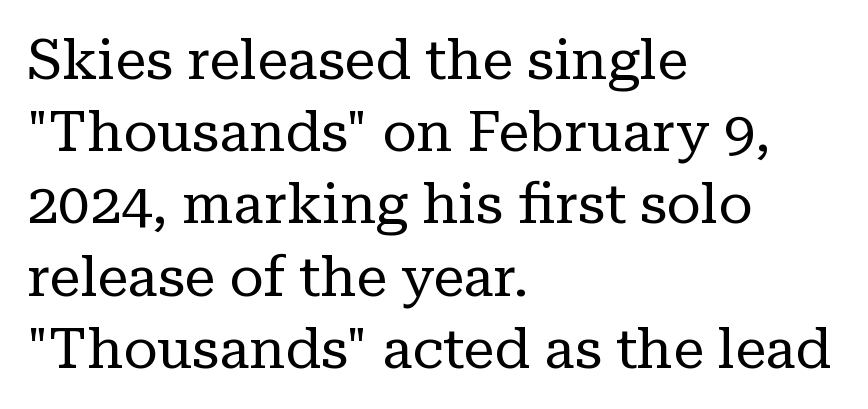
The image shows 56 px regular-weight serif type, upright; set left-aligned, normal line spacing (1.29x), normal letter spacing, not underlined; low stroke contrast and a medium x-height.
